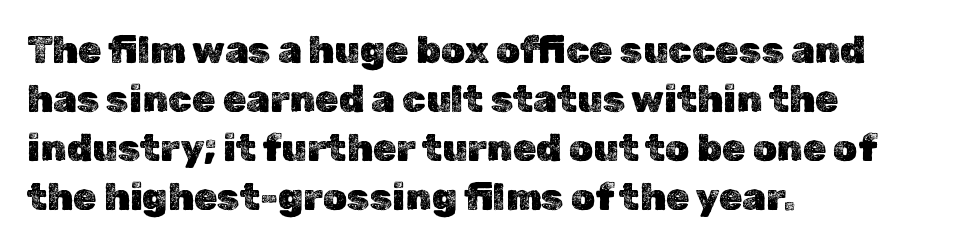
Q: Is the text italic (slanted)? A: No, it is upright.
Q: Is the text underlined? A: No.
Q: How is the paragraph aligned? A: Left-aligned.
Q: Is the spacing between letters normal or unusually wide? A: Normal.
Q: Is the spacing between lines tight, normal or loose? A: Normal.
Q: Width (condensed, normal, or wide)? A: Normal.
Q: x-height? A: Medium.
Q: Monospaced? A: No.
